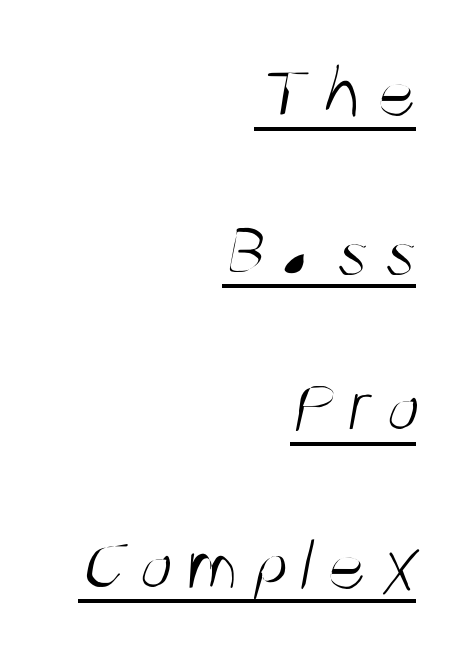
The image shows 78 px light, condensed sans-serif type; set right-aligned, loose line spacing (2.02x), underlined; medium stroke contrast and a large x-height.
